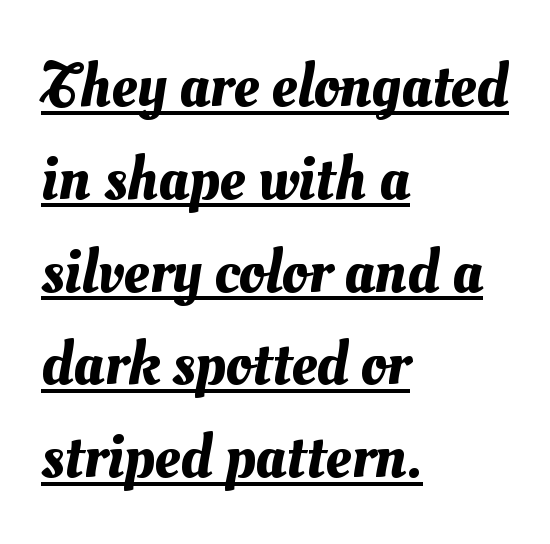
Q: Is the text underlined? A: Yes.
Q: How is the paragraph aligned? A: Left-aligned.
Q: Is the spacing between letters normal or unusually wide? A: Normal.
Q: Is the spacing between lines tight, normal or loose? A: Normal.
Q: Width (condensed, normal, or wide)? A: Normal.
Q: Stroke contrast? A: Medium.
Q: x-height? A: Small.
Q: Monospaced? A: No.
